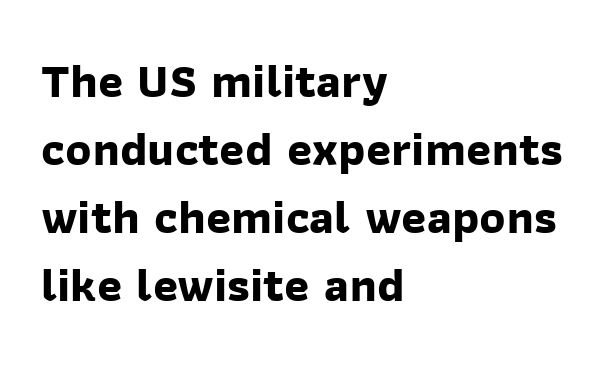
Q: Is the text bold? A: Yes.
Q: Is the typeface a serif or a sans-serif typeface? A: Sans-serif.
Q: Is the text underlined? A: No.
Q: How is the paragraph aligned? A: Left-aligned.
Q: Is the spacing between letters normal or unusually wide? A: Normal.
Q: Is the spacing between lines tight, normal or loose? A: Normal.
Q: Width (condensed, normal, or wide)? A: Normal.
Q: Stroke contrast? A: Low.
Q: x-height? A: Medium.
Q: Monospaced? A: No.
